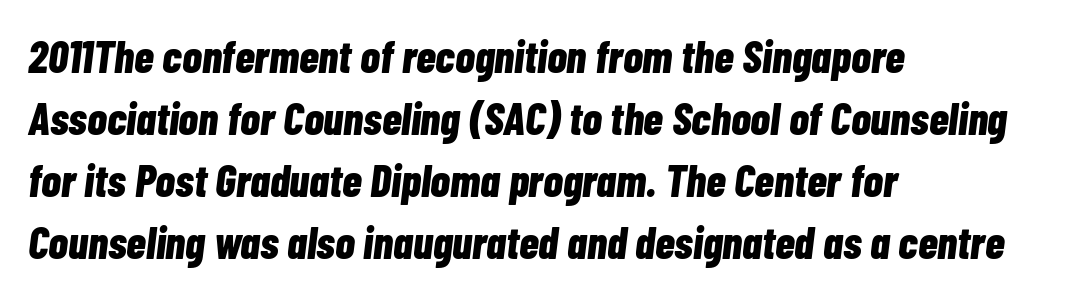
Spacing verdict: proportional, widths tailored to each character. This sample is left-justified, so line endings fall wherever the words run out. Spacing between characters is what you'd get straight out of the box. Compared with an ordinary text face, these strokes are far heavier — a full bold. The gap between lines stays unmarked.
